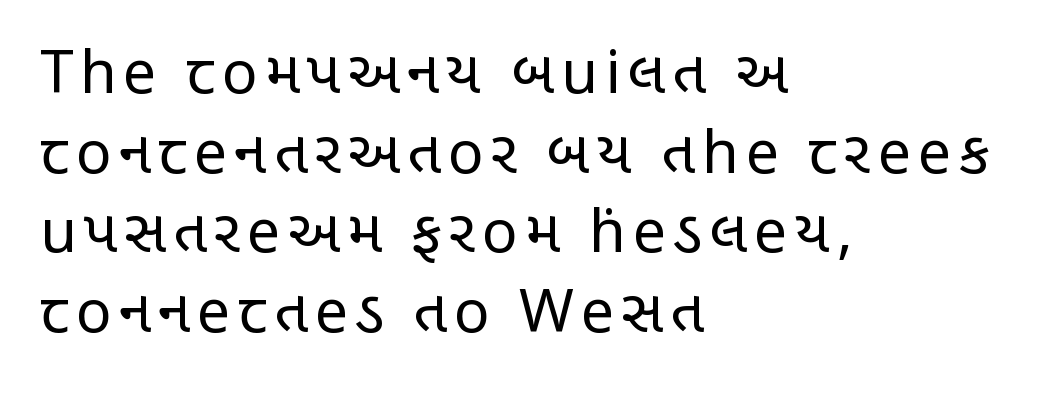
It's the straight-up-and-down kind of type. Normally led — the rows are evenly, conventionally spaced. The compositor pushed each line to the left boundary. Are there feet on the stems? There aren't — it's a sans. Stroke thickness stays within the range of a standard reading face or lighter. You could not count columns in this text — the font is proportionally spaced.
